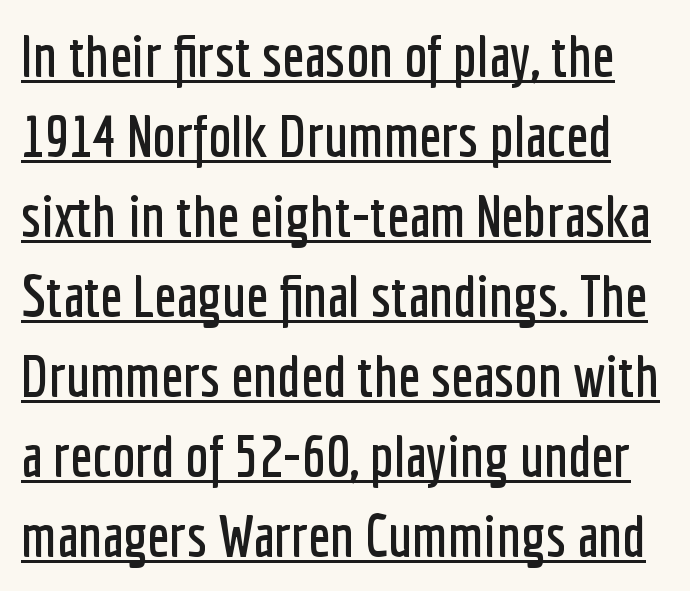
Q: Is the text italic (slanted)? A: No, it is upright.
Q: Is the typeface a serif or a sans-serif typeface? A: Sans-serif.
Q: Is the text underlined? A: Yes.
Q: Is the spacing between letters normal or unusually wide? A: Normal.
Q: Is the spacing between lines tight, normal or loose? A: Normal.
Q: Width (condensed, normal, or wide)? A: Condensed.
Q: Stroke contrast? A: Low.
Q: x-height? A: Medium.
Q: Monospaced? A: No.
